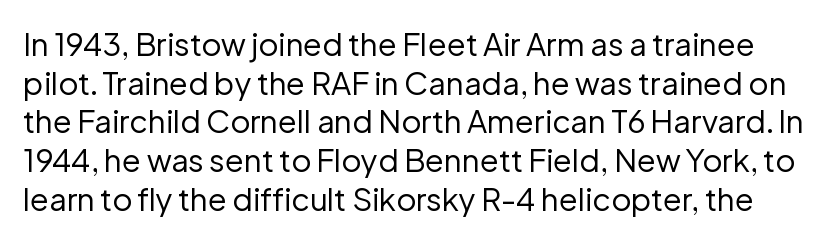
The image shows 31 px regular-weight sans-serif type, upright; set normal line spacing (1.25x), normal letter spacing, not underlined; low stroke contrast and a medium x-height.
